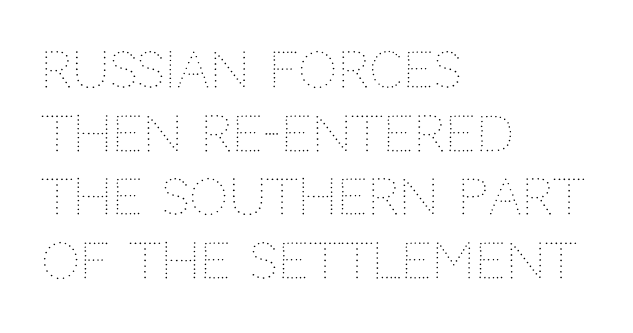
{"italic": "no", "bold": "no", "weight": "thin", "width": "normal", "stroke_contrast": "medium", "x_height": "large", "monospaced": "no", "underline": "no", "align": "left", "line_spacing": "normal", "line_spacing_ratio": 1.3, "letter_spacing": "normal", "letter_spacing_em": 0.0, "glyph_px": 49}
